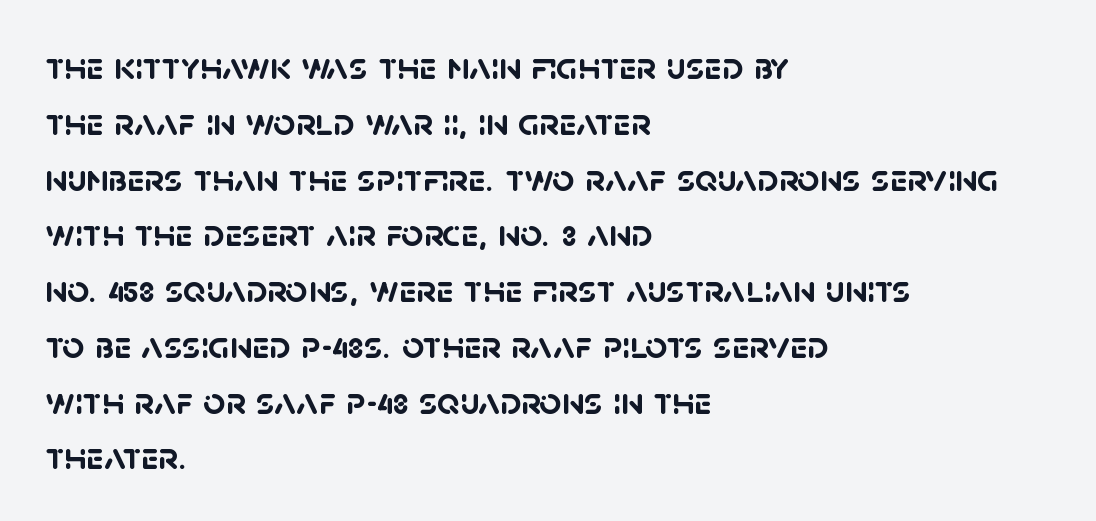
The letters advance in unequal steps, a hallmark of proportional type. This is heavy type, rendered in bold. This sample keeps an unexceptional amount of space between lines. Horizontally, the lines are justified to the leading edge only. Each row of text sits above clean, open space.
